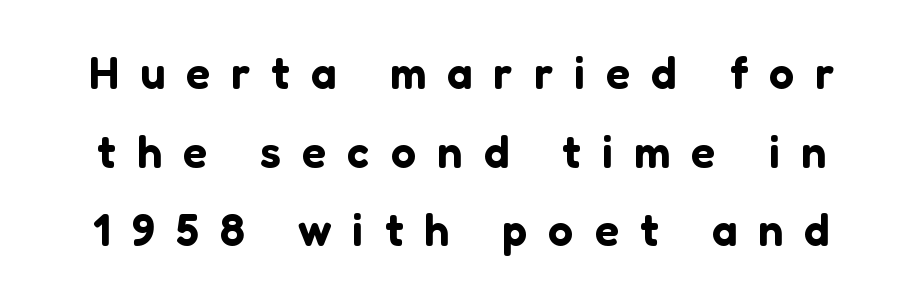
Unmarked baselines from the first word to the last. In terms of letterspacing, this is a distinctly airy, spread setting. This sample uses an upright cut, with every glyph sitting square on the baseline. Varying glyph widths throughout — classic text-font behaviour. Grotesque or geometric, the face here clearly has no serifs.
